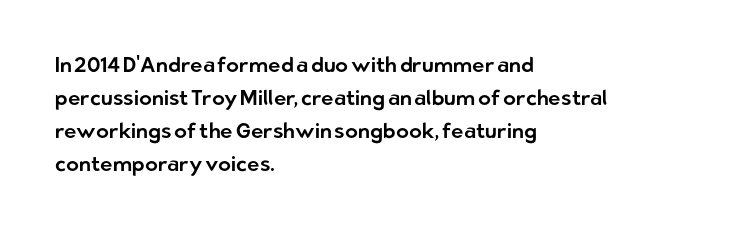
{"italic": "no", "underline": "no", "align": "left", "line_spacing": "normal", "line_spacing_ratio": 1.57, "letter_spacing": "normal", "letter_spacing_em": 0.0, "glyph_px": 21}
